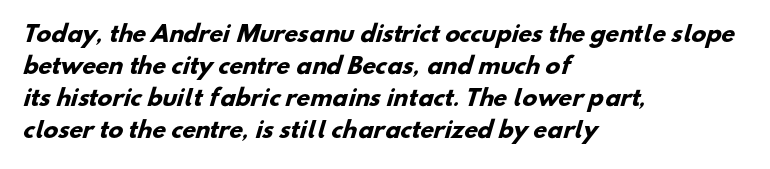
The image shows 22 px bold type; set left-aligned, normal line spacing (1.46x), normal letter spacing, not underlined.
